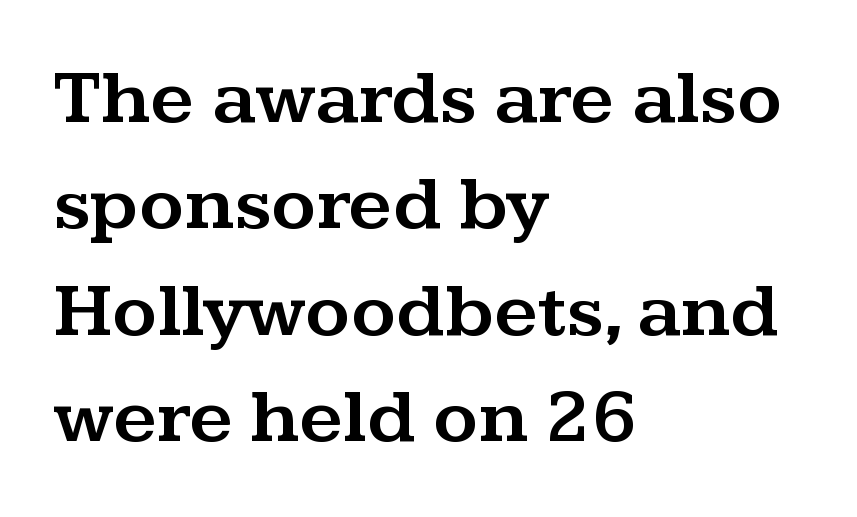
Q: Is the text italic (slanted)? A: No, it is upright.
Q: Is the typeface a serif or a sans-serif typeface? A: Serif.
Q: Is the text underlined? A: No.
Q: How is the paragraph aligned? A: Left-aligned.
Q: Is the spacing between letters normal or unusually wide? A: Normal.
Q: Is the spacing between lines tight, normal or loose? A: Normal.
Q: Width (condensed, normal, or wide)? A: Wide.
Q: Stroke contrast? A: Medium.
Q: x-height? A: Medium.
Q: Monospaced? A: No.
